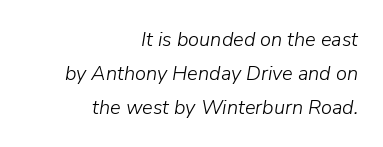
Each word holds together tightly as a unit, with standard inter-letter gaps. The gap between lines stays unmarked. The glyphs look as if they've been sheared to an angle. A typesetter would call this leading conventional body-copy spacing.
